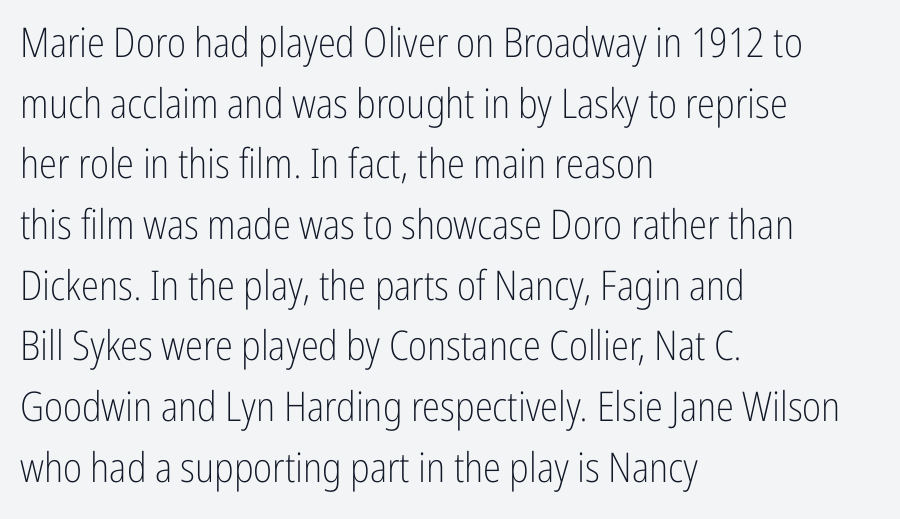
{"serif": "no", "italic": "no", "bold": "no", "weight": "light", "width": "condensed", "stroke_contrast": "low", "x_height": "medium", "monospaced": "no", "underline": "no", "align": "left", "line_spacing": "normal", "line_spacing_ratio": 1.48, "letter_spacing": "normal", "letter_spacing_em": 0.0, "glyph_px": 41}
